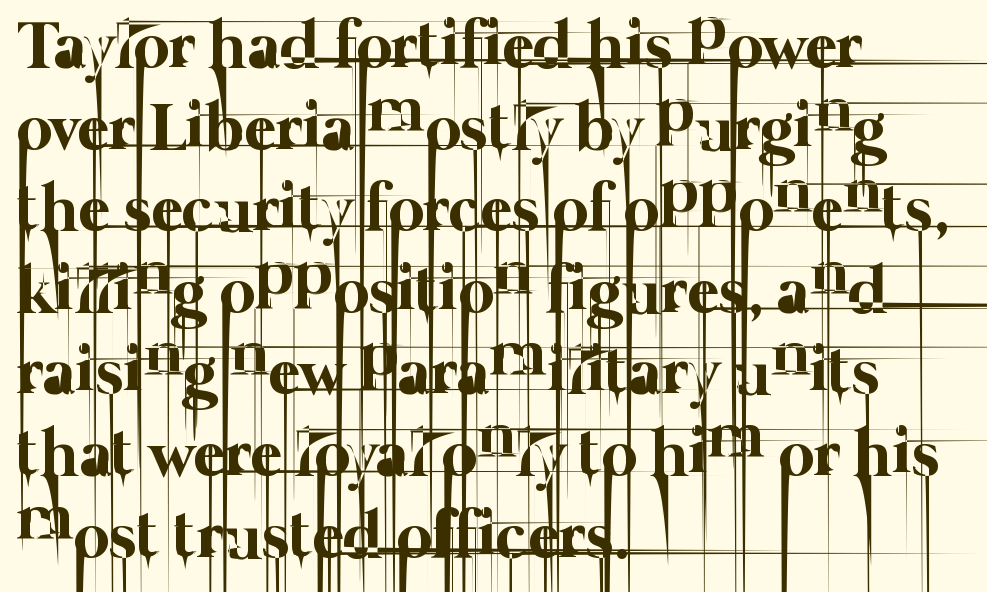
Heaviness? Minimal to ordinary, like unemphasized prose. The rag falls on the right side of this text block. The letters advance in unequal steps, a hallmark of proportional type. The passage shown has conventional tracking throughout. Unmarked baselines from the first word to the last.
